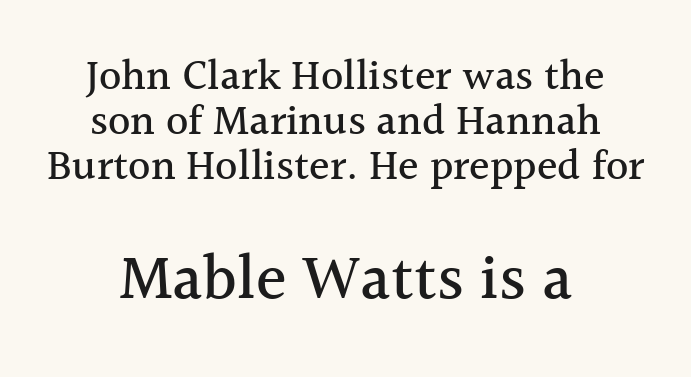
The paragraph has two soft edges and a firm central axis. In this sample the second text group is rendered at the bigger scale. A typesetter would call this leading minimal, almost set solid. What stands out about the letter spacing? Nothing — it is the standard amount.
